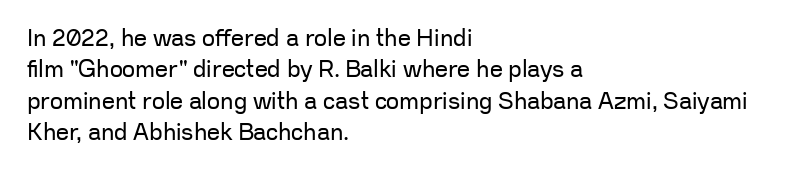
One glance says typical: line gaps are just what's usual. What stands out about the letter spacing? Nothing — it is the standard amount. This reads as an unemphasized weight, regular at the heaviest. The text block is weighted toward the left margin, trailing off unevenly rightward. Descender tails drop into unmarked territory. The specimen reads as upright at a glance.
